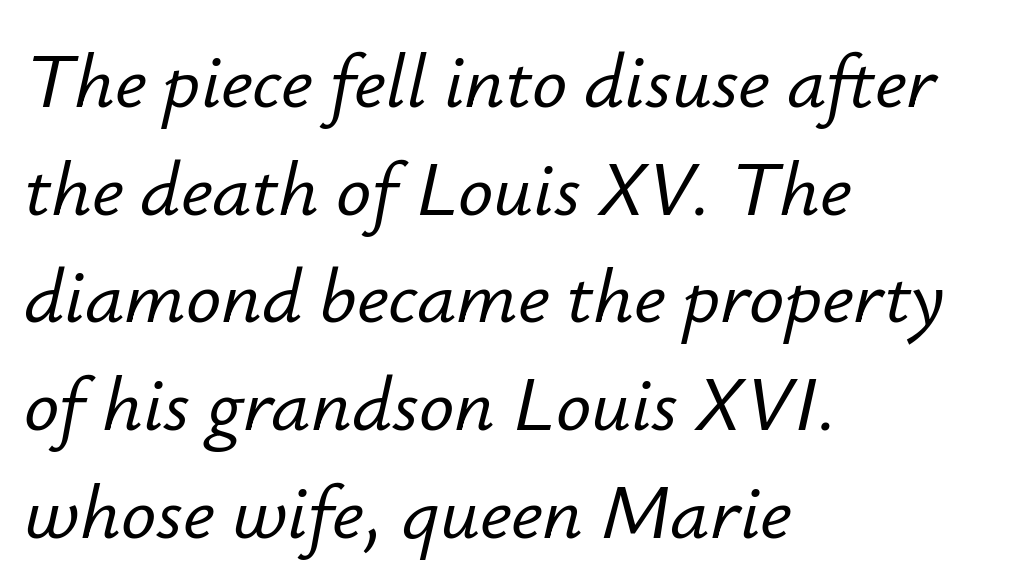
Q: Is the text italic (slanted)? A: Yes, it leans right by about 12 degrees.
Q: Is the text underlined? A: No.
Q: How is the paragraph aligned? A: Left-aligned.
Q: Is the spacing between letters normal or unusually wide? A: Normal.
Q: Is the spacing between lines tight, normal or loose? A: Normal.
Q: Width (condensed, normal, or wide)? A: Normal.
Q: Stroke contrast? A: Low.
Q: x-height? A: Small.
Q: Monospaced? A: No.
